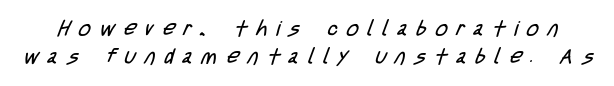
Underline: absent. The weight tops out at a normal text grade. The gaps between neighbouring characters are conspicuously large. Normally led — the rows are evenly, conventionally spaced.
